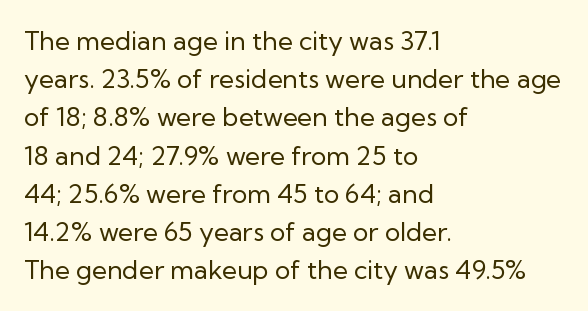
Q: Is the text bold? A: No.
Q: Is the text italic (slanted)? A: No, it is upright.
Q: Is the text underlined? A: No.
Q: How is the paragraph aligned? A: Left-aligned.
Q: Is the spacing between letters normal or unusually wide? A: Normal.
Q: Is the spacing between lines tight, normal or loose? A: Normal.
